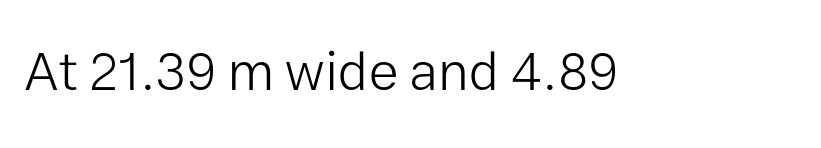
{"serif": "no", "italic": "no", "bold": "no", "weight": "light", "width": "normal", "stroke_contrast": "low", "x_height": "medium", "monospaced": "no", "underline": "no", "letter_spacing": "normal", "letter_spacing_em": 0.0, "glyph_px": 55}
